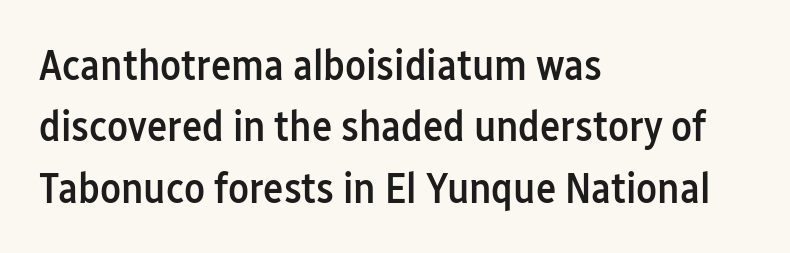
Regular leading. Character widths vary here, with narrow letters taking less room than wide ones. Typesetter's note: demi weight, one step under bold. One-word summary of the alignment: left.
